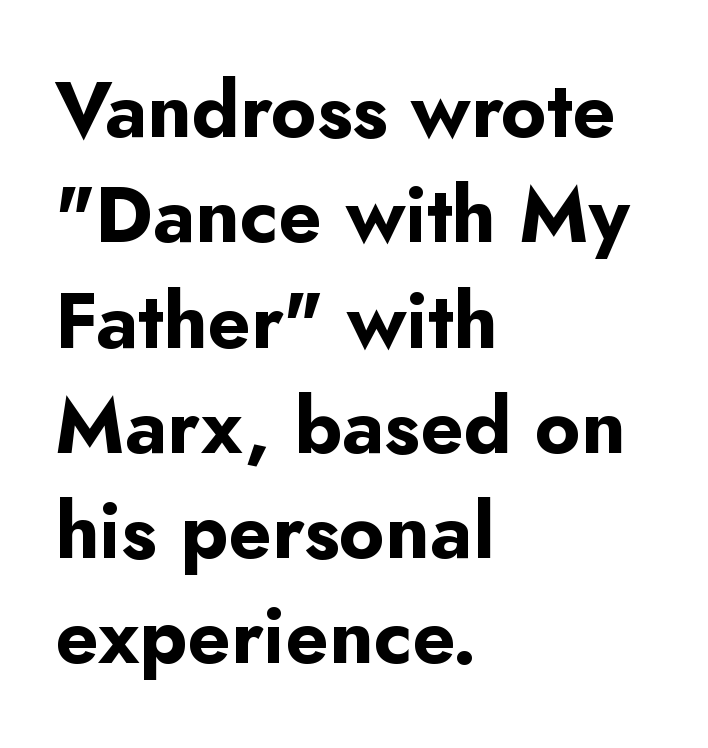
The rendering uses a bold face; every stroke is thick and dark. Nothing unusual about the tracking: characters are spaced as the font intends. The characters display no serif detailing; their extremities are plain. Is there much room between lines? A standard amount, neither cramped nor airy. Proportional: the letters do not fall into vertical columns.
